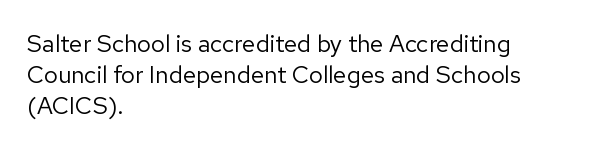
The ragged edge is on the right, which tells us the setting is flush left. The passage shown is not underscored anywhere. These lines were composed using upright roman letters. This sample uses plain, unmodified letter spacing. Reading down the column, the eye jumps a familiar distance to each next line.
